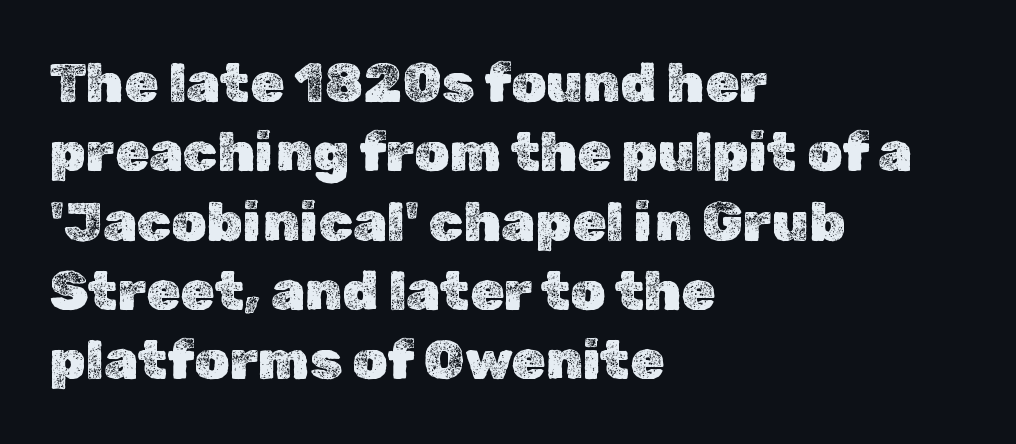
Underline: absent. Compared with typical body copy, the letter spacing here is the same. The type sits square on the baseline with zero lean. Evenly set lines give the paragraph a standard silhouette. Think of a printed novel: that variable character pitch is what you see here. Horizontally, the lines are justified to the leading edge only.
